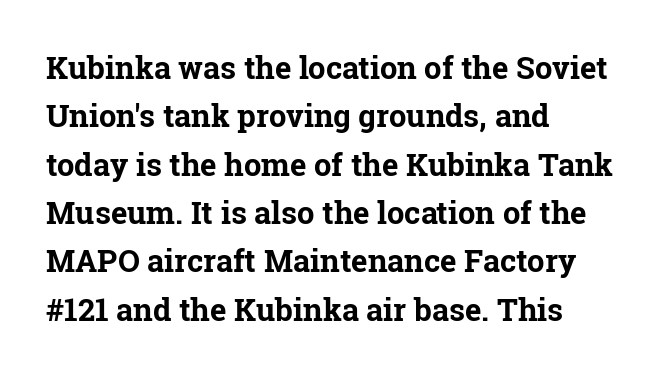
The image shows 31 px bold serif type, upright; set left-aligned, normal line spacing (1.56x), normal letter spacing, not underlined; low stroke contrast and a medium x-height.
